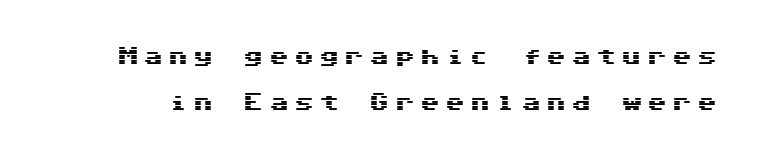
{"italic": "no", "underline": "no", "line_spacing": "loose", "line_spacing_ratio": 2.3, "letter_spacing": "wide", "letter_spacing_em": 0.26, "glyph_px": 20}
